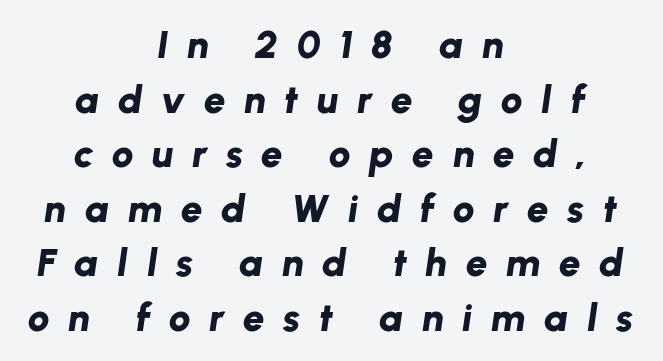
{"italic": "yes", "lean": "right", "slant_degrees": 8, "bold": "yes", "weight": "bold", "width": "normal", "stroke_contrast": "low", "x_height": "medium", "monospaced": "no", "underline": "no", "align": "center", "line_spacing": "normal", "line_spacing_ratio": 1.4, "letter_spacing": "wide", "letter_spacing_em": 0.47, "glyph_px": 39}
